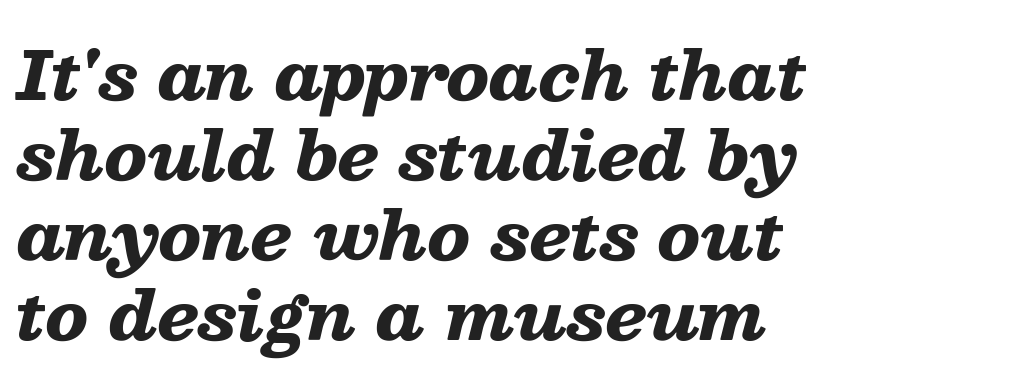
The image shows 66 px heavy, wide type, italic (leaning right); set left-aligned, line spacing 1.21x, normal letter spacing, not underlined; low stroke contrast and a medium x-height.
